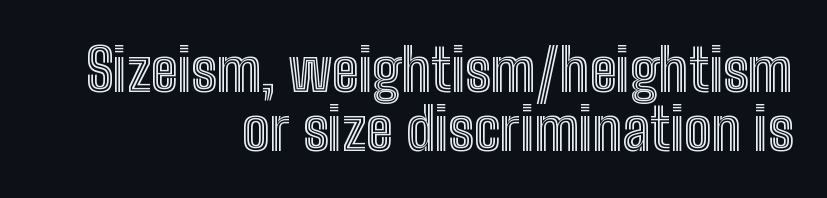
Q: Is the text italic (slanted)? A: No, it is upright.
Q: Is the text underlined? A: No.
Q: How is the paragraph aligned? A: Right-aligned.
Q: Is the spacing between letters normal or unusually wide? A: Normal.
Q: Is the spacing between lines tight, normal or loose? A: Tight.
Q: Width (condensed, normal, or wide)? A: Condensed.
Q: x-height? A: Medium.
Q: Monospaced? A: No.
